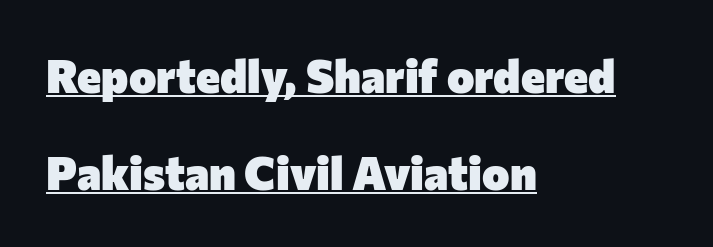
The image shows 46 px heavy sans-serif type, upright; set left-aligned, loose line spacing (2.11x), normal letter spacing, underlined; low stroke contrast and a medium x-height.
